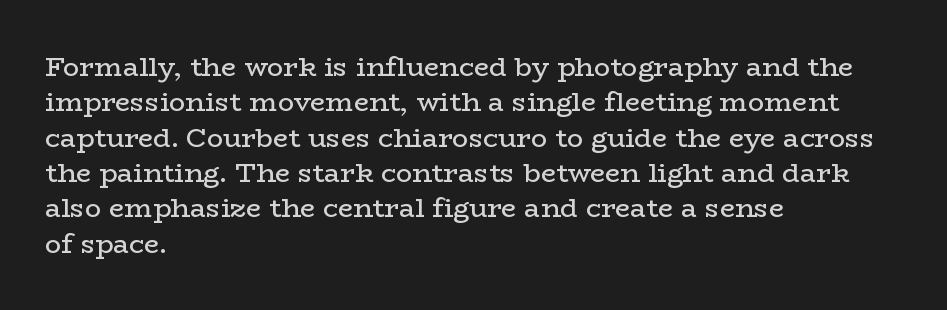
{"italic": "no", "bold": "no", "underline": "no", "align": "left", "line_spacing": "normal", "line_spacing_ratio": 1.31, "letter_spacing": "normal", "letter_spacing_em": 0.0, "glyph_px": 27}
